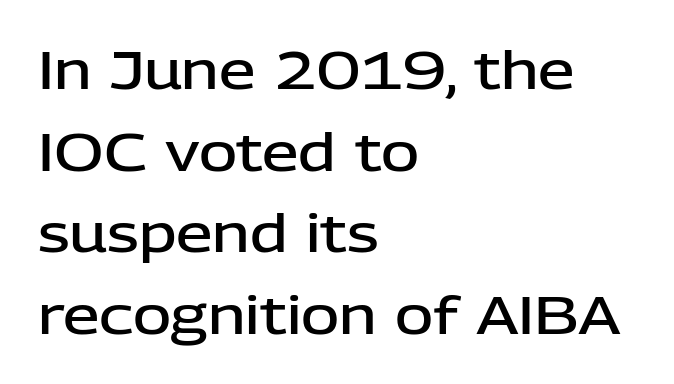
Q: Is the text bold? A: Semi-bold.
Q: Is the text italic (slanted)? A: No, it is upright.
Q: Is the typeface a serif or a sans-serif typeface? A: Sans-serif.
Q: Is the text underlined? A: No.
Q: How is the paragraph aligned? A: Left-aligned.
Q: Is the spacing between letters normal or unusually wide? A: Normal.
Q: Is the spacing between lines tight, normal or loose? A: Normal.
Q: Width (condensed, normal, or wide)? A: Normal.
Q: Stroke contrast? A: Low.
Q: x-height? A: Medium.
Q: Monospaced? A: No.
